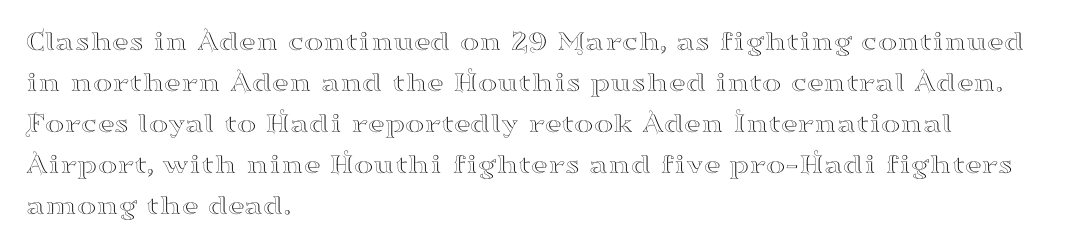
Q: Is the text italic (slanted)? A: No, it is upright.
Q: Is the typeface a serif or a sans-serif typeface? A: Serif.
Q: Is the text underlined? A: No.
Q: How is the paragraph aligned? A: Left-aligned.
Q: Is the spacing between letters normal or unusually wide? A: Normal.
Q: Is the spacing between lines tight, normal or loose? A: Normal.
Q: Width (condensed, normal, or wide)? A: Wide.
Q: Stroke contrast? A: High.
Q: x-height? A: Small.
Q: Monospaced? A: No.
